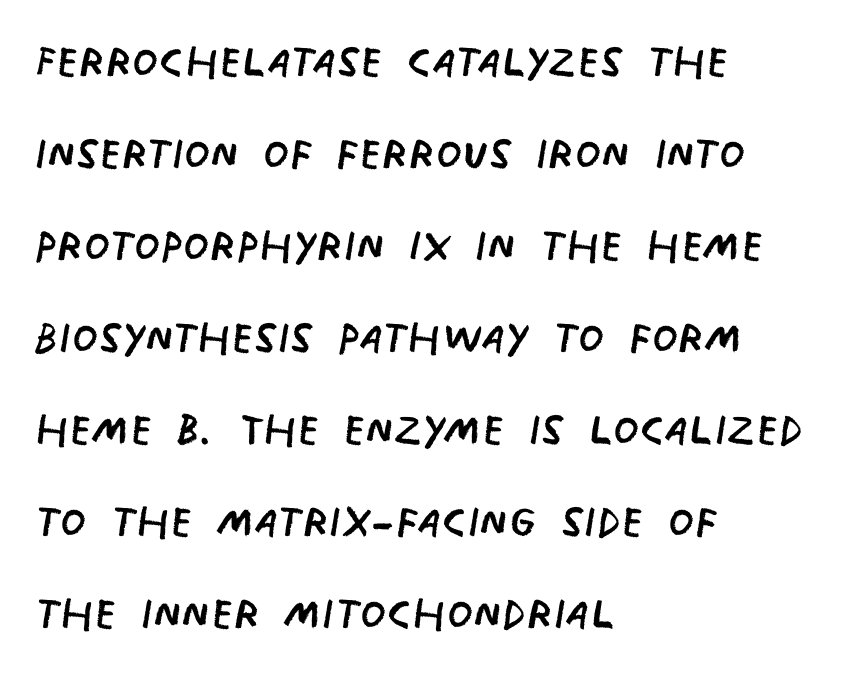
The passage shown stacks its lines at a standard gap. Letterform terminals end flat and unadorned throughout the passage. Notice how the passage keeps a crisp vertical edge on the left only. The face used here is proportionally spaced, like ordinary book or web type. Think standard paragraph weight, or any step lighter than that.
